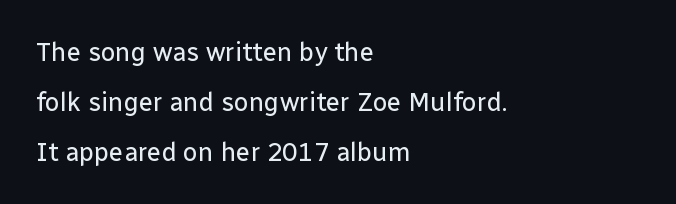
{"italic": "no", "bold": "no", "underline": "no", "align": "left", "line_spacing": "loose", "line_spacing_ratio": 1.92, "letter_spacing": "normal", "letter_spacing_em": 0.0, "glyph_px": 26}
